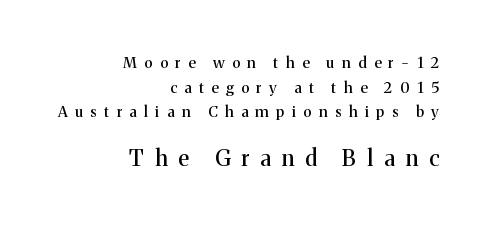
Q: Is the text italic (slanted)? A: No, it is upright.
Q: Is the text underlined? A: No.
Q: How is the paragraph aligned? A: Right-aligned.
Q: Is the spacing between letters normal or unusually wide? A: Unusually wide.
Q: Is the spacing between lines tight, normal or loose? A: Normal.
Q: Which block of text is set in a larger size, the first (top) or the second (bottom)? A: The second (bottom) one.
